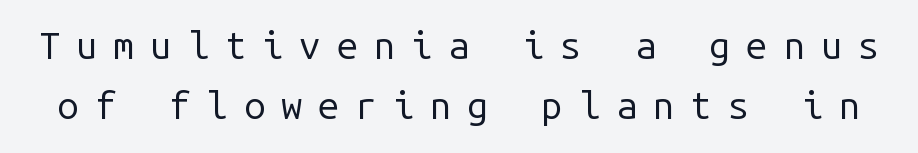
Q: Is the text bold? A: No.
Q: Is the text italic (slanted)? A: No, it is upright.
Q: Is the typeface a serif or a sans-serif typeface? A: Sans-serif.
Q: Is the text underlined? A: No.
Q: Is the spacing between letters normal or unusually wide? A: Unusually wide.
Q: Is the spacing between lines tight, normal or loose? A: Normal.
Q: Width (condensed, normal, or wide)? A: Normal.
Q: Stroke contrast? A: Low.
Q: x-height? A: Medium.
Q: Monospaced? A: Yes.
